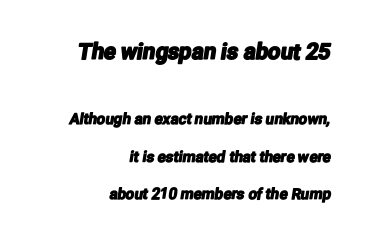
{"underline": "no", "align": "right", "line_spacing": "loose", "line_spacing_ratio": 2.49, "letter_spacing": "normal", "letter_spacing_em": 0.0, "larger_block": "first", "size_ratio": 1.47, "glyph_px": 22}
